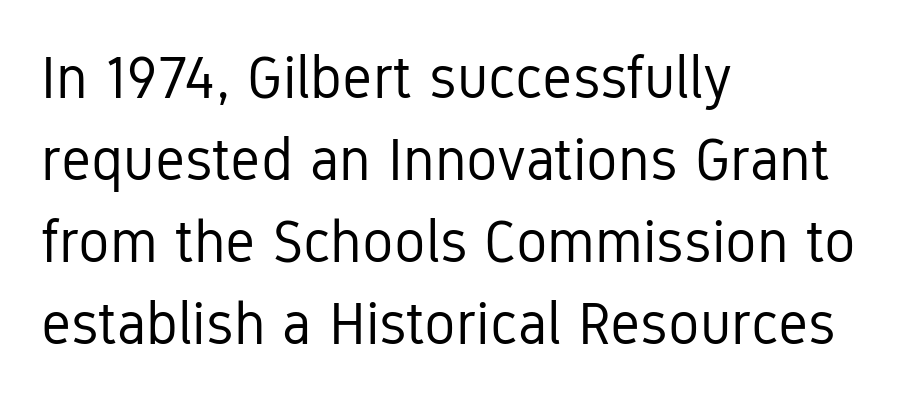
{"serif": "no", "italic": "no", "bold": "no", "weight": "regular", "width": "condensed", "stroke_contrast": "low", "x_height": "medium", "monospaced": "no", "underline": "no", "align": "left", "line_spacing": "normal", "line_spacing_ratio": 1.39, "letter_spacing": "normal", "letter_spacing_em": 0.0, "glyph_px": 59}
